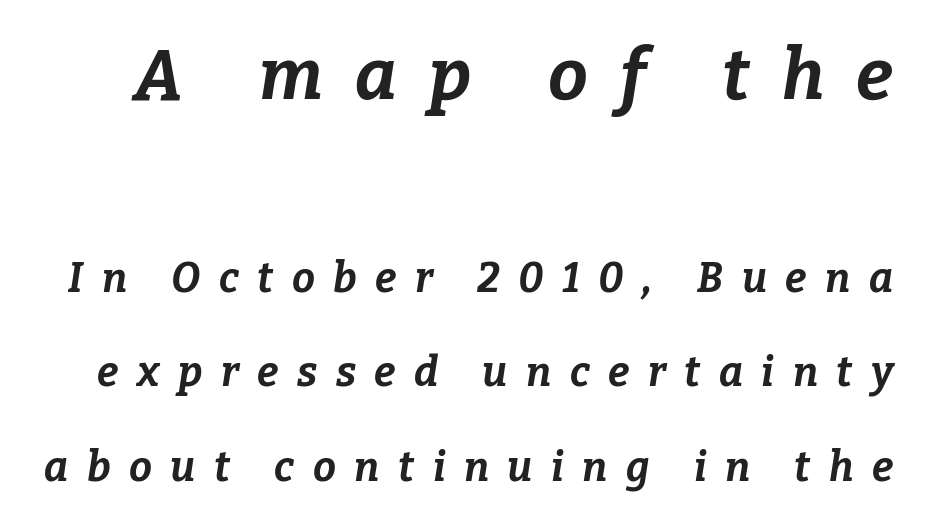
The image shows 71 px bold type, italic (leaning right); set loose line spacing (2.3x), unusually wide letter spacing (+0.45 em), not underlined; the first (top) block is 1.73x larger; low stroke contrast and a medium x-height.
